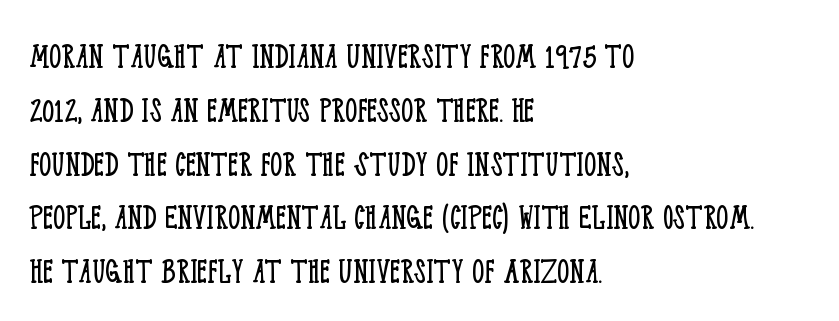
Q: Is the text bold? A: No.
Q: Is the text italic (slanted)? A: No, it is upright.
Q: Is the typeface a serif or a sans-serif typeface? A: Serif.
Q: Is the text underlined? A: No.
Q: How is the paragraph aligned? A: Left-aligned.
Q: Is the spacing between letters normal or unusually wide? A: Normal.
Q: Is the spacing between lines tight, normal or loose? A: Normal.
Q: Width (condensed, normal, or wide)? A: Condensed.
Q: Stroke contrast? A: Low.
Q: x-height? A: Large.
Q: Monospaced? A: No.
